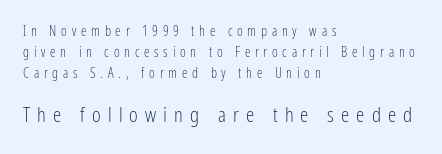
{"italic": "no", "bold": "no", "underline": "no", "align": "left", "line_spacing": "normal", "line_spacing_ratio": 1.51, "letter_spacing": "wide", "letter_spacing_em": 0.34, "larger_block": "second", "size_ratio": 1.5, "glyph_px": 21}
